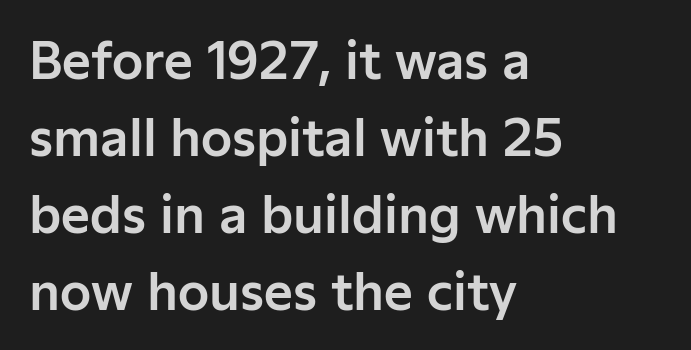
Q: Is the text italic (slanted)? A: No, it is upright.
Q: Is the typeface a serif or a sans-serif typeface? A: Sans-serif.
Q: Is the text underlined? A: No.
Q: How is the paragraph aligned? A: Left-aligned.
Q: Is the spacing between letters normal or unusually wide? A: Normal.
Q: Is the spacing between lines tight, normal or loose? A: Normal.
Q: Width (condensed, normal, or wide)? A: Normal.
Q: Stroke contrast? A: Low.
Q: x-height? A: Medium.
Q: Monospaced? A: No.
